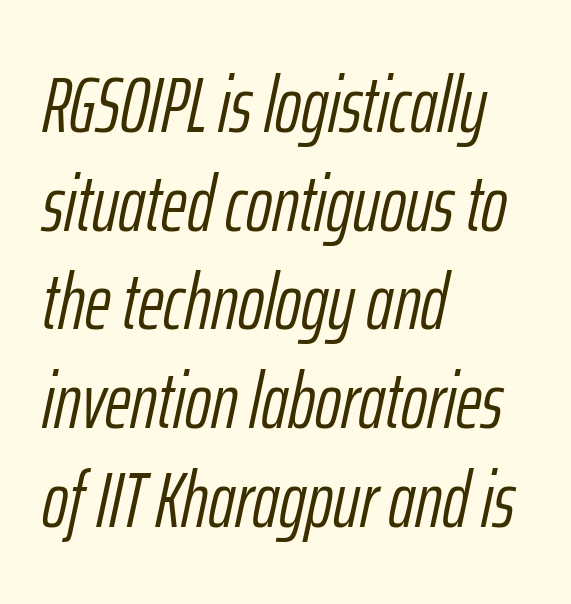
Students, observe: this is what conventionally led text looks like. Spacing between characters is what you'd get straight out of the box. Character widths vary here, with narrow letters taking less room than wide ones. The strokes carry an ordinary text weight at most. It's the slanting kind of type. These lines are set flush left with a ragged right edge.
